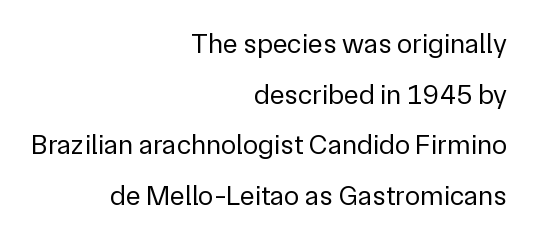
{"serif": "no", "italic": "no", "bold": "no", "weight": "regular", "width": "normal", "stroke_contrast": "low", "x_height": "medium", "monospaced": "no", "underline": "no", "align": "right", "line_spacing_ratio": 1.81, "letter_spacing": "normal", "letter_spacing_em": 0.0, "glyph_px": 28}
